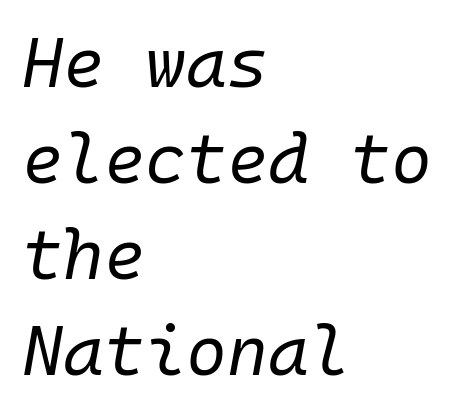
The image shows 70 px regular-weight type, italic (leaning right), monospaced; set left-aligned, normal line spacing (1.37x), normal letter spacing, not underlined; low stroke contrast and a medium x-height.
